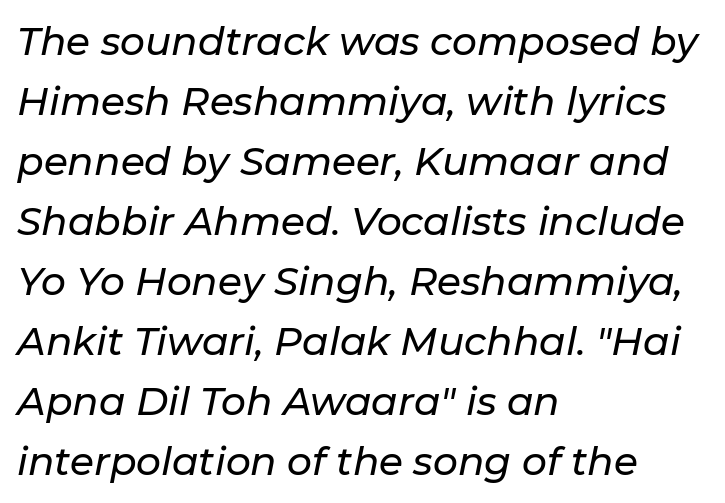
Q: Is the text italic (slanted)? A: Yes, it leans right by about 11 degrees.
Q: Is the text underlined? A: No.
Q: How is the paragraph aligned? A: Left-aligned.
Q: Is the spacing between letters normal or unusually wide? A: Normal.
Q: Is the spacing between lines tight, normal or loose? A: Normal.
Q: Width (condensed, normal, or wide)? A: Normal.
Q: Stroke contrast? A: Low.
Q: x-height? A: Medium.
Q: Monospaced? A: No.
